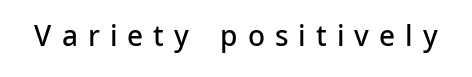
The image shows 28 px semibold sans-serif type, upright; set unusually wide letter spacing (+0.36 em), not underlined; low stroke contrast and a medium x-height.
